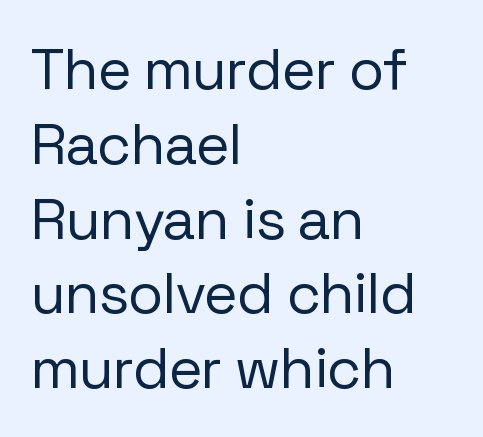
The image shows 58 px regular-weight sans-serif type, upright; set left-aligned, normal line spacing (1.29x), normal letter spacing, not underlined; low stroke contrast and a medium x-height.
